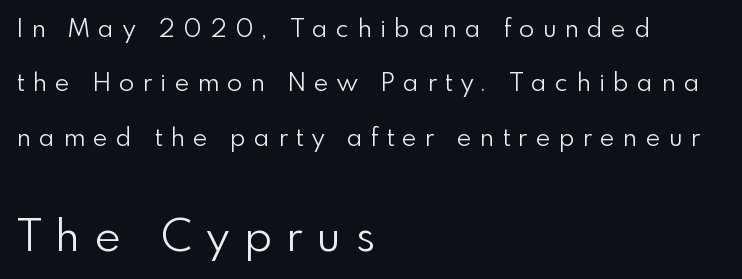
{"serif": "no", "italic": "no", "bold": "no", "weight": "light", "width": "normal", "x_height": "small", "monospaced": "no", "underline": "no", "align": "left", "line_spacing": "loose", "line_spacing_ratio": 2.18, "letter_spacing": "wide", "letter_spacing_em": 0.34, "larger_block": "second", "size_ratio": 1.76, "glyph_px": 44}
